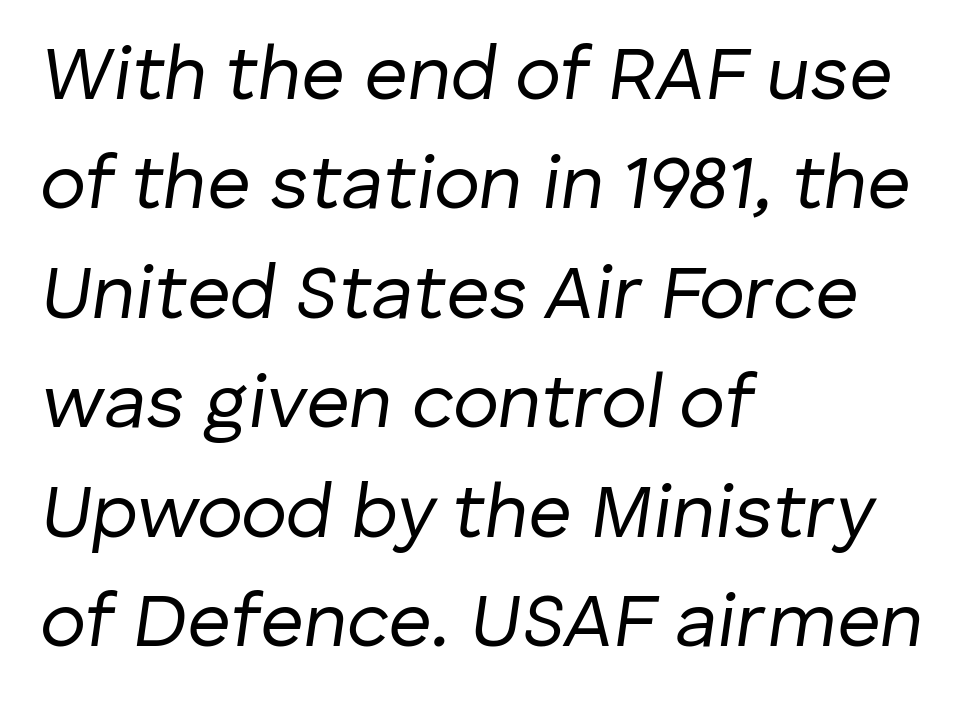
The image shows 76 px regular-weight type, italic (leaning right); set left-aligned, normal line spacing (1.44x), normal letter spacing, not underlined; low stroke contrast and a medium x-height.
